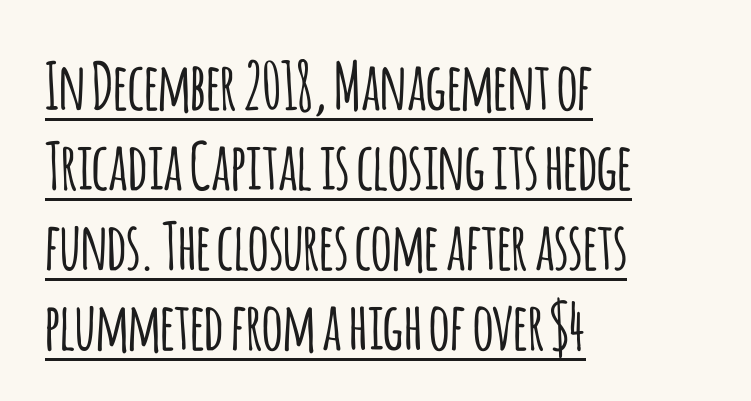
The image shows 65 px condensed sans-serif type, upright; set left-aligned, line spacing 1.23x, normal letter spacing, underlined; low stroke contrast and a large x-height.
